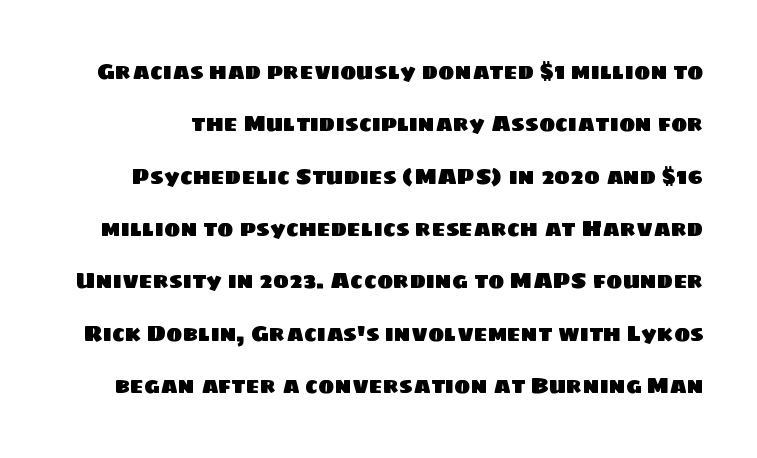
The letterforms sit shoulder to shoulder at normal distance. The designer dialed line spacing up above the default. The space directly below the letters is spotless.
